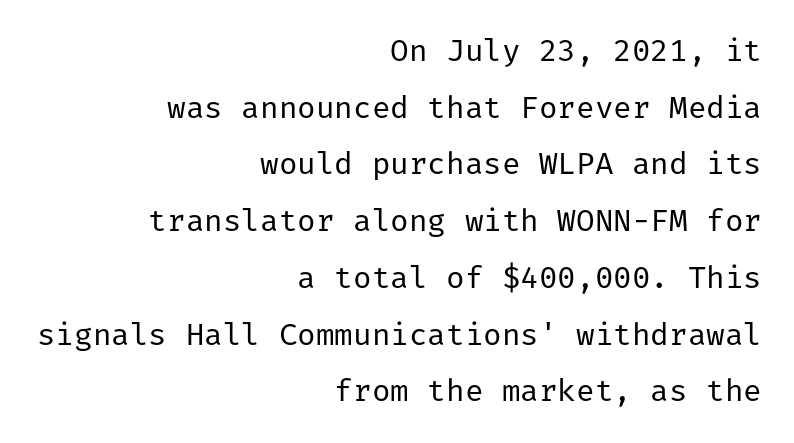
The image shows 31 px regular-weight sans-serif type, upright; set right-aligned, line spacing 1.83x, normal letter spacing, not underlined; low stroke contrast and a medium x-height.
